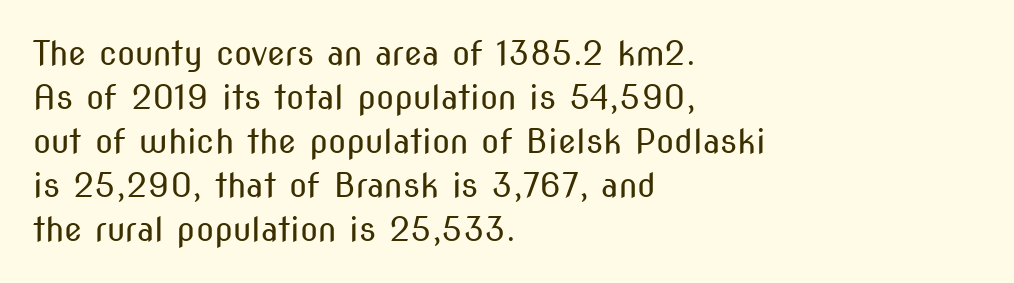
Q: Is the text bold? A: No.
Q: Is the text italic (slanted)? A: No, it is upright.
Q: Is the typeface a serif or a sans-serif typeface? A: Sans-serif.
Q: Is the text underlined? A: No.
Q: How is the paragraph aligned? A: Left-aligned.
Q: Is the spacing between letters normal or unusually wide? A: Normal.
Q: Is the spacing between lines tight, normal or loose? A: Normal.
Q: Width (condensed, normal, or wide)? A: Condensed.
Q: Stroke contrast? A: Medium.
Q: x-height? A: Medium.
Q: Monospaced? A: No.
